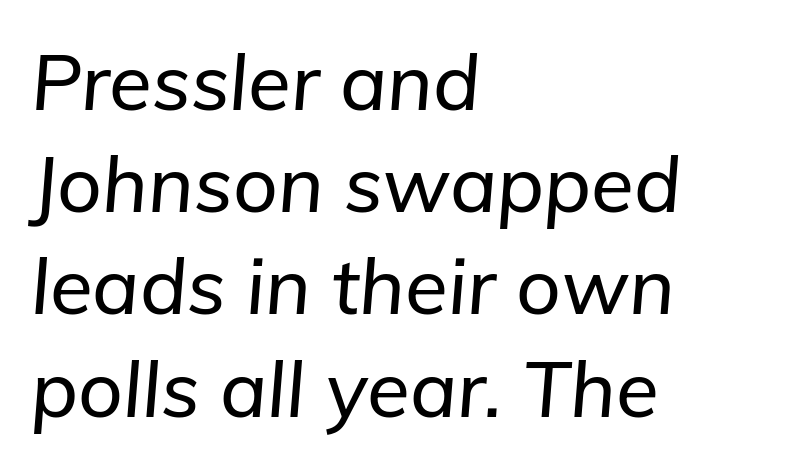
{"italic": "yes", "lean": "right", "slant_degrees": 5, "width": "normal", "stroke_contrast": "low", "x_height": "medium", "monospaced": "no", "underline": "no", "align": "left", "line_spacing": "normal", "line_spacing_ratio": 1.31, "letter_spacing": "normal", "letter_spacing_em": 0.0, "glyph_px": 78}
